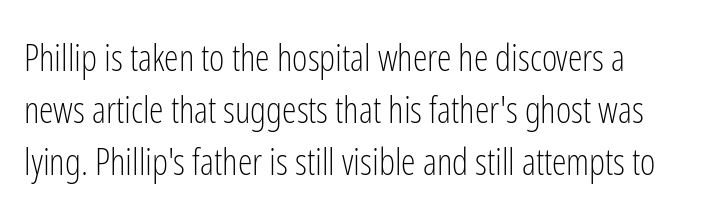
Q: Is the text bold? A: No.
Q: Is the text italic (slanted)? A: No, it is upright.
Q: Is the typeface a serif or a sans-serif typeface? A: Sans-serif.
Q: Is the text underlined? A: No.
Q: Is the spacing between letters normal or unusually wide? A: Normal.
Q: Is the spacing between lines tight, normal or loose? A: Normal.
Q: Width (condensed, normal, or wide)? A: Condensed.
Q: Stroke contrast? A: Low.
Q: x-height? A: Medium.
Q: Monospaced? A: No.
